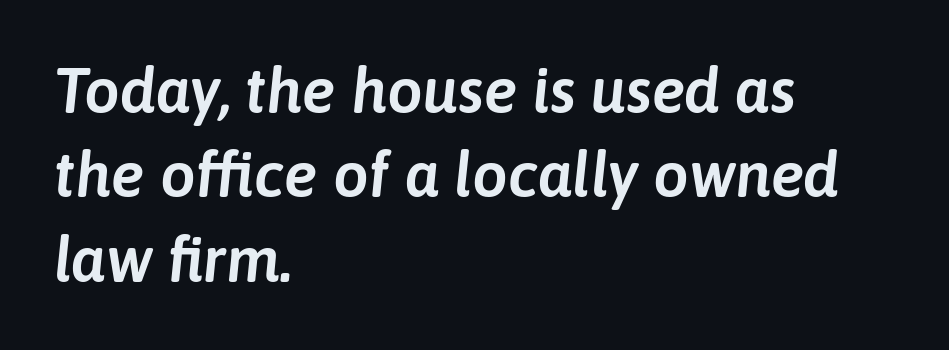
The line-height multiplier appears to be the usual default. Caption: standard tracking, unaltered. Do the characters align in a grid? No, the font is proportional. You can tell it's italic because the verticals aren't actually vertical.
